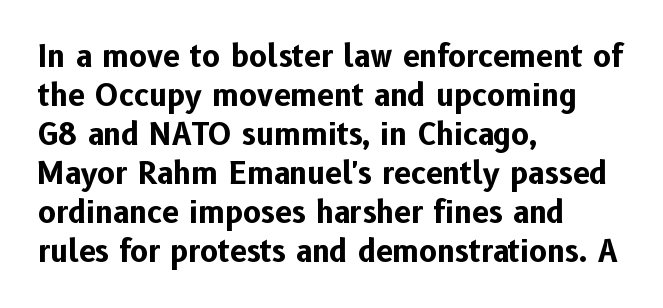
Q: Is the text bold? A: Yes.
Q: Is the text italic (slanted)? A: No, it is upright.
Q: Is the typeface a serif or a sans-serif typeface? A: Sans-serif.
Q: Is the text underlined? A: No.
Q: How is the paragraph aligned? A: Left-aligned.
Q: Is the spacing between letters normal or unusually wide? A: Normal.
Q: Is the spacing between lines tight, normal or loose? A: Normal.
Q: Width (condensed, normal, or wide)? A: Normal.
Q: Stroke contrast? A: Low.
Q: x-height? A: Medium.
Q: Monospaced? A: No.
